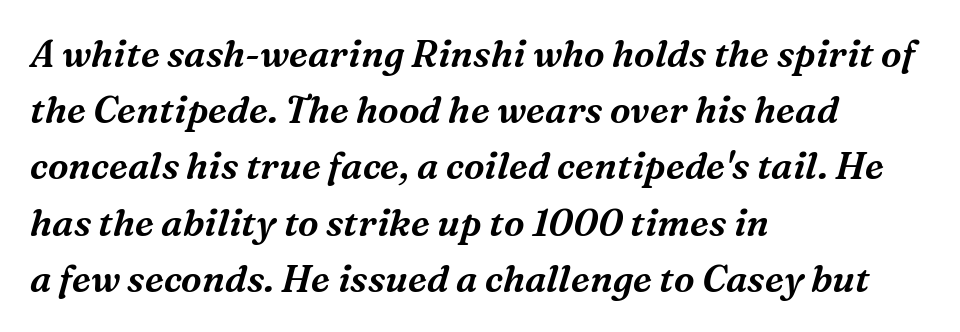
Is the letter spacing exaggerated? No — it looks like the ordinary default. Lines of text with bare space underneath. Whoever set this chose a conventional vertical rhythm. Horizontally, the lines are justified to the leading edge only.
